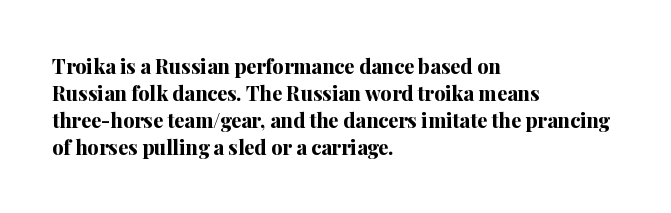
The image shows 20 px bold type, upright; set left-aligned, normal line spacing (1.35x), normal letter spacing, not underlined.
